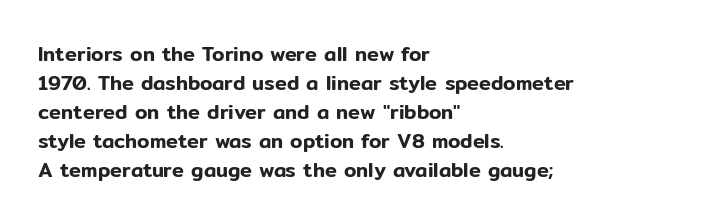
{"italic": "no", "underline": "no", "align": "left", "line_spacing": "normal", "line_spacing_ratio": 1.45, "letter_spacing": "normal", "letter_spacing_em": 0.0, "glyph_px": 20}
